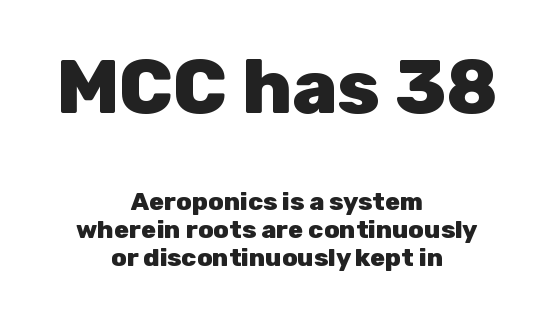
The image shows 75 px heavy sans-serif type, upright; set centered, tight line spacing (1.12x), normal letter spacing, not underlined; the first (top) block is 3.0x larger; low stroke contrast and a medium x-height.
